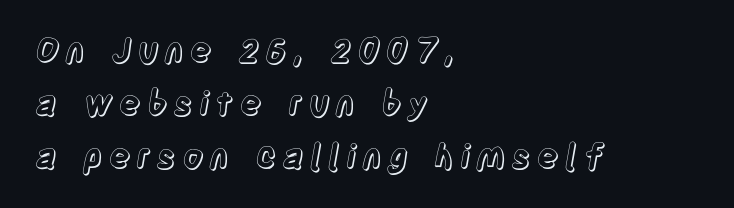
{"width": "condensed", "x_height": "large", "monospaced": "no", "underline": "no", "align": "left", "line_spacing": "normal", "line_spacing_ratio": 1.6, "glyph_px": 33}
